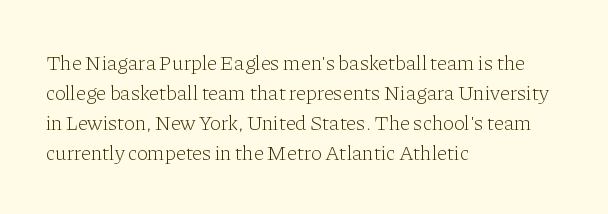
{"italic": "no", "bold": "no", "underline": "no", "align": "left", "line_spacing": "normal", "line_spacing_ratio": 1.43, "letter_spacing": "normal", "letter_spacing_em": 0.0, "glyph_px": 21}
